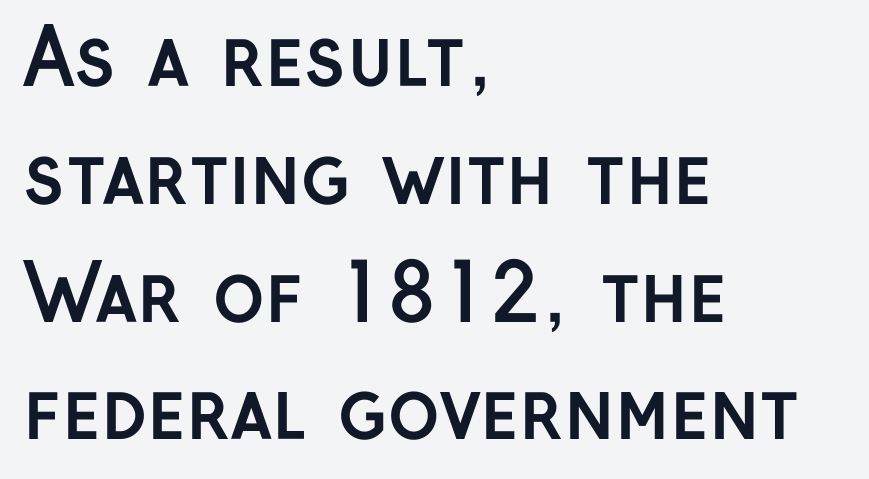
Each letter keeps its own natural width here, so spacing adapts to shape. Classification — sans serif. Notice how thick the strokes are: this is what a full bold looks like. Alignment: flush left. Is there any slant? The stems are plumb. The rendering keeps characters at their native spacing.
